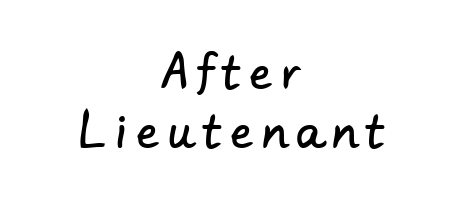
Q: Is the typeface a serif or a sans-serif typeface? A: Sans-serif.
Q: Is the text underlined? A: No.
Q: How is the paragraph aligned? A: Centered.
Q: Is the spacing between letters normal or unusually wide? A: Unusually wide.
Q: Is the spacing between lines tight, normal or loose? A: Normal.
Q: Width (condensed, normal, or wide)? A: Normal.
Q: Stroke contrast? A: Low.
Q: x-height? A: Small.
Q: Monospaced? A: No.
